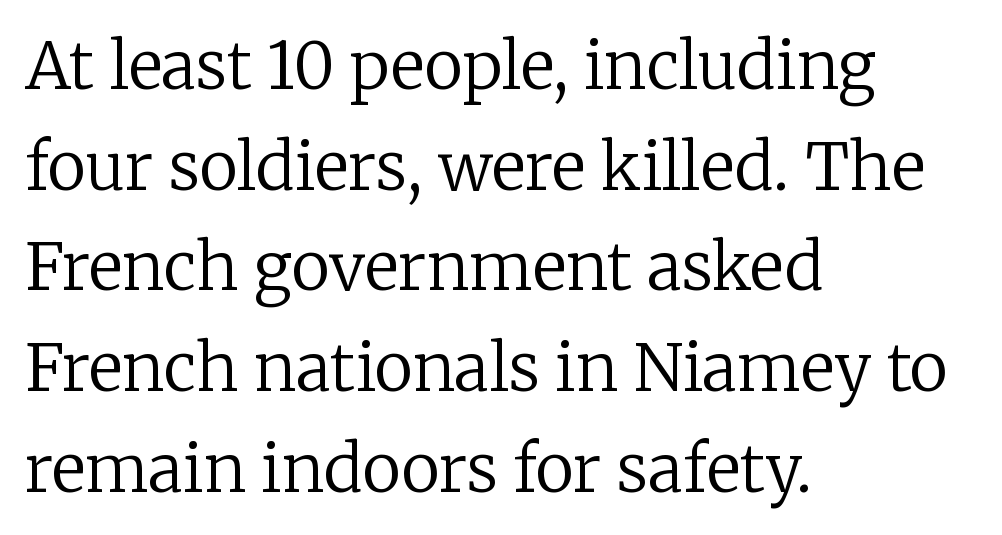
Q: Is the text bold? A: No.
Q: Is the text italic (slanted)? A: No, it is upright.
Q: Is the typeface a serif or a sans-serif typeface? A: Serif.
Q: Is the text underlined? A: No.
Q: How is the paragraph aligned? A: Left-aligned.
Q: Is the spacing between letters normal or unusually wide? A: Normal.
Q: Is the spacing between lines tight, normal or loose? A: Normal.
Q: Width (condensed, normal, or wide)? A: Normal.
Q: Stroke contrast? A: Low.
Q: x-height? A: Medium.
Q: Monospaced? A: No.
